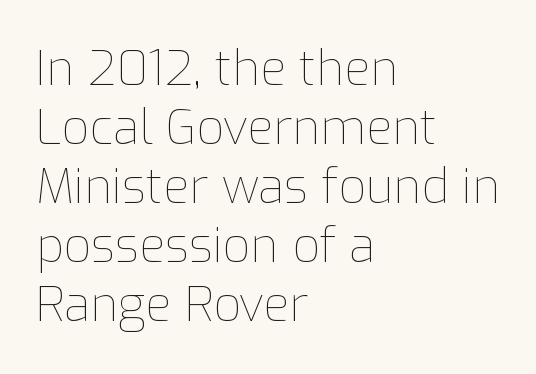
{"italic": "no", "bold": "no", "weight": "thin", "width": "normal", "stroke_contrast": "low", "x_height": "medium", "monospaced": "no", "underline": "no", "align": "left", "line_spacing_ratio": 1.23, "letter_spacing": "normal", "letter_spacing_em": 0.0, "glyph_px": 48}
